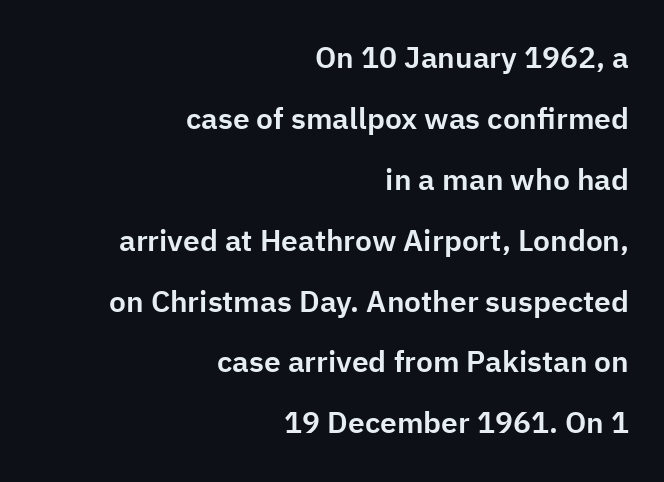
The image shows 30 px sans-serif type, upright; set right-aligned, loose line spacing (2.03x), normal letter spacing, not underlined; low stroke contrast and a medium x-height.
